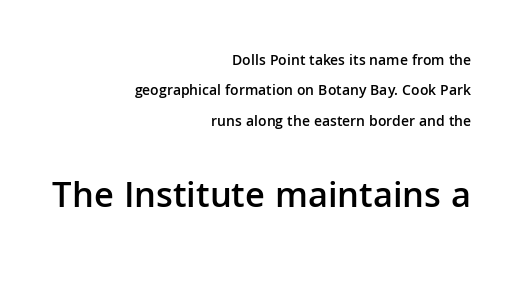
Every stem runs plumb, perpendicular to the baseline. This rendering employs a face without finishing strokes, i.e., a sans-serif. Line endings align vertically; line beginnings do not. Is the letter spacing exaggerated? No — it looks like the ordinary default. Summary of vertical rhythm: relaxed, with wide interline spacing. The rendering uses natural spacing where letterforms have individual widths.
